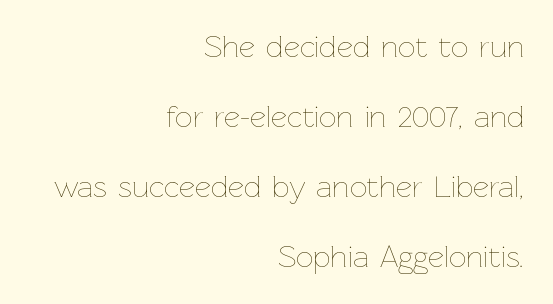
{"italic": "no", "bold": "no", "weight": "thin", "width": "normal", "stroke_contrast": "low", "x_height": "medium", "monospaced": "no", "underline": "no", "align": "right", "line_spacing": "loose", "line_spacing_ratio": 2.26, "letter_spacing": "normal", "letter_spacing_em": 0.0, "glyph_px": 31}
